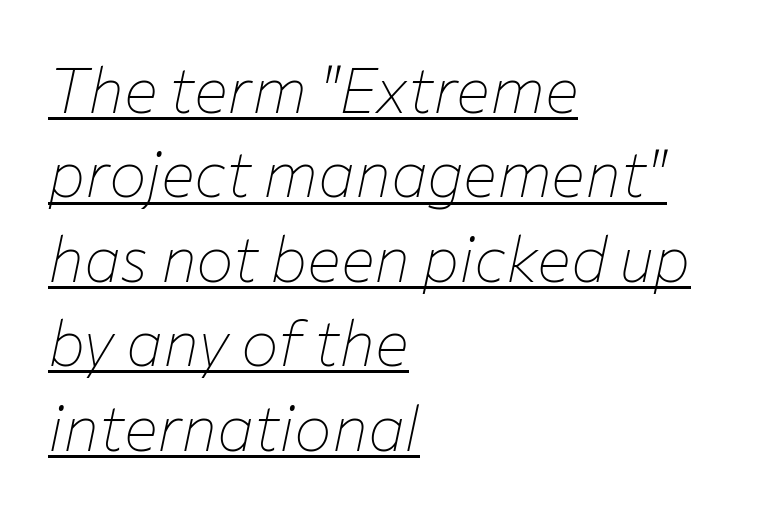
The image shows 63 px thin type, italic (leaning right); set left-aligned, normal line spacing (1.34x), normal letter spacing, underlined; low stroke contrast and a medium x-height.
